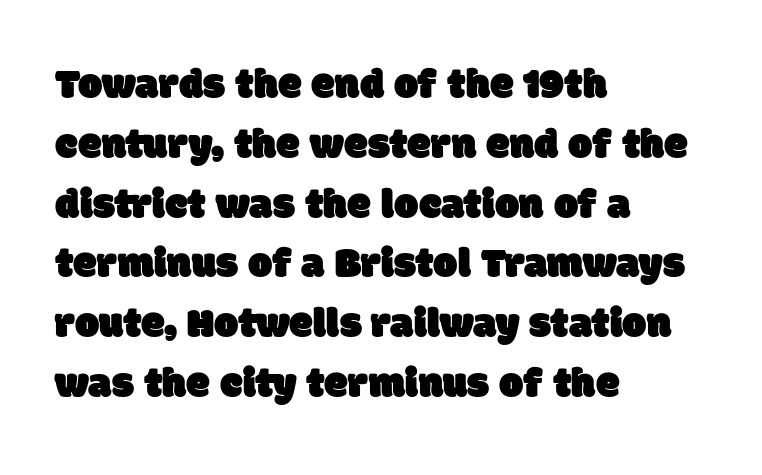
Leading matches the norm, producing a regular column. To sum up the face: it is a sans, with no serifs. Check under the words: just untouched page. Each word holds together tightly as a unit, with standard inter-letter gaps. You could not count columns in this text — the font is proportionally spaced.
